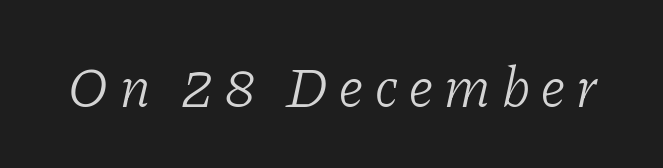
Q: Is the text bold? A: No.
Q: Is the text italic (slanted)? A: Yes, it leans right by about 11 degrees.
Q: Is the typeface a serif or a sans-serif typeface? A: Serif.
Q: Is the text underlined? A: No.
Q: Width (condensed, normal, or wide)? A: Normal.
Q: Stroke contrast? A: Low.
Q: x-height? A: Medium.
Q: Monospaced? A: No.
